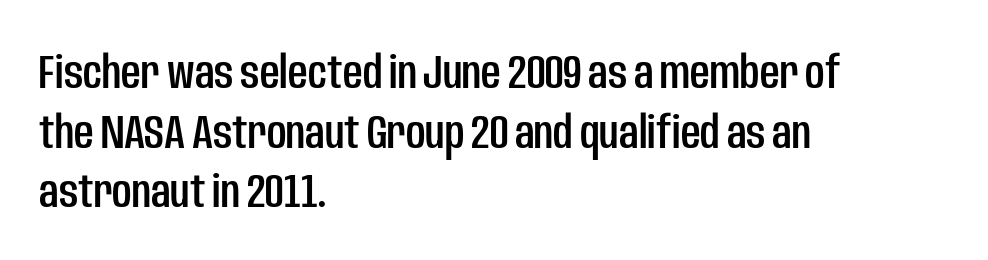
Q: Is the text italic (slanted)? A: No, it is upright.
Q: Is the typeface a serif or a sans-serif typeface? A: Sans-serif.
Q: Is the text underlined? A: No.
Q: How is the paragraph aligned? A: Left-aligned.
Q: Is the spacing between letters normal or unusually wide? A: Normal.
Q: Width (condensed, normal, or wide)? A: Condensed.
Q: Stroke contrast? A: Low.
Q: x-height? A: Large.
Q: Monospaced? A: No.
